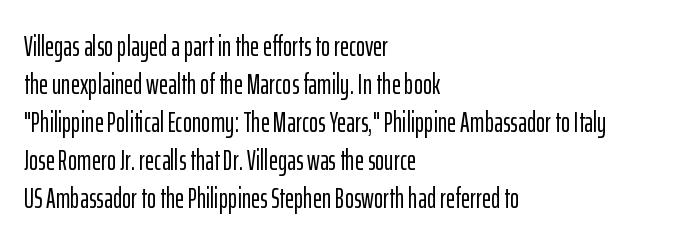
The image shows 28 px condensed sans-serif type, upright; set left-aligned, normal line spacing (1.36x), normal letter spacing, not underlined; low stroke contrast and a medium x-height.
